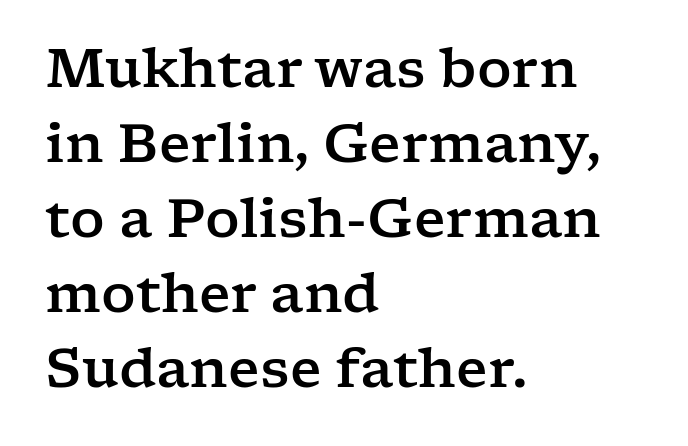
The space between consecutive lines is moderate. Here the designer chose a conventional face with non-uniform glyph widths. This is roman type, the default non-slanted kind. Short note: letters normally spaced. Visually the block forms a straight wall on the left and a jagged coastline on the right.
